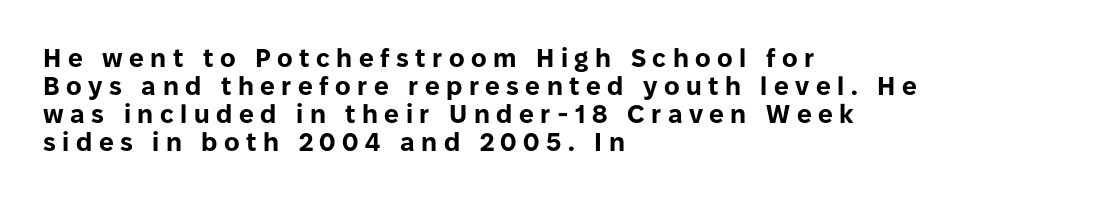
Q: Is the text bold? A: Yes.
Q: Is the text italic (slanted)? A: No, it is upright.
Q: Is the text underlined? A: No.
Q: How is the paragraph aligned? A: Left-aligned.
Q: Is the spacing between letters normal or unusually wide? A: Unusually wide.
Q: Is the spacing between lines tight, normal or loose? A: Tight.
